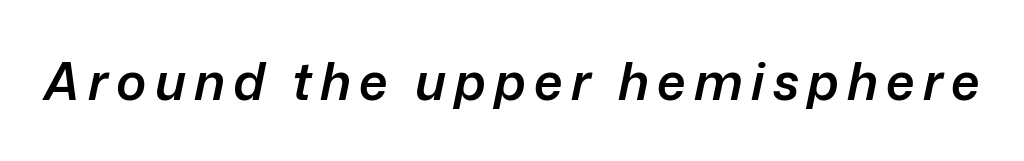
{"italic": "yes", "lean": "right", "slant_degrees": 12, "bold": "semi", "weight": "semibold", "width": "normal", "stroke_contrast": "low", "x_height": "medium", "monospaced": "no", "underline": "no", "glyph_px": 51}
